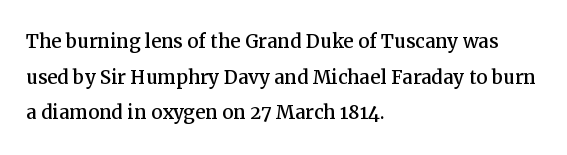
Q: Is the text italic (slanted)? A: No, it is upright.
Q: Is the text underlined? A: No.
Q: How is the paragraph aligned? A: Left-aligned.
Q: Is the spacing between letters normal or unusually wide? A: Normal.
Q: Is the spacing between lines tight, normal or loose? A: Normal.
